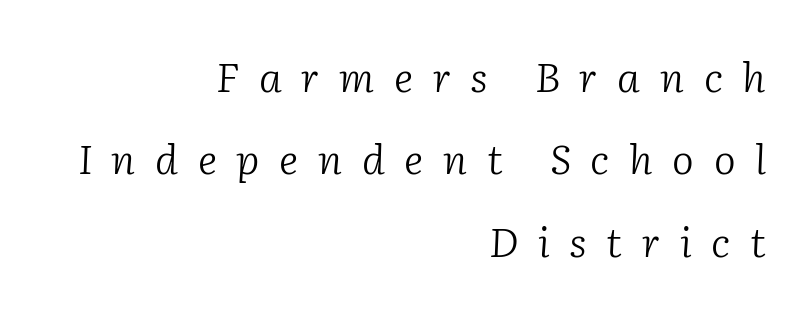
{"serif": "yes", "italic": "yes", "lean": "right", "slant_degrees": 2, "bold": "no", "weight": "light", "width": "normal", "stroke_contrast": "low", "x_height": "medium", "monospaced": "no", "underline": "no", "align": "right", "line_spacing": "loose", "line_spacing_ratio": 2.01, "letter_spacing": "wide", "letter_spacing_em": 0.48, "glyph_px": 41}
